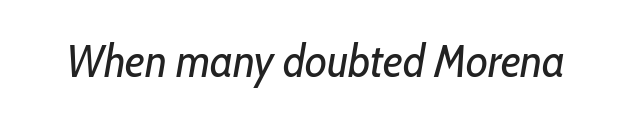
{"italic": "yes", "lean": "right", "slant_degrees": 10, "bold": "no", "weight": "regular", "width": "condensed", "stroke_contrast": "low", "x_height": "medium", "monospaced": "no", "underline": "no", "letter_spacing": "normal", "letter_spacing_em": 0.0, "glyph_px": 45}
